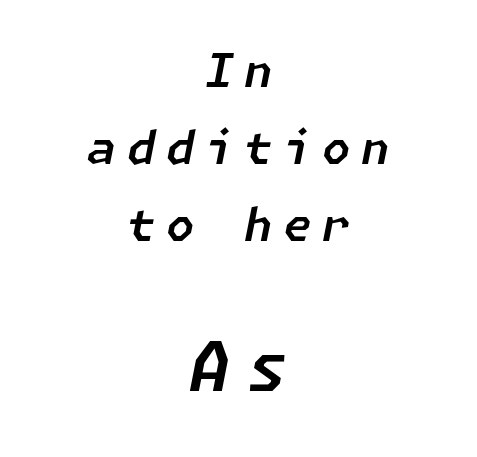
The image shows 69 px text type, italic (leaning right); set centered, normal line spacing (1.67x), unusually wide letter spacing (+0.23 em), not underlined; the second (bottom) block is 1.5x larger; low stroke contrast and a medium x-height.
